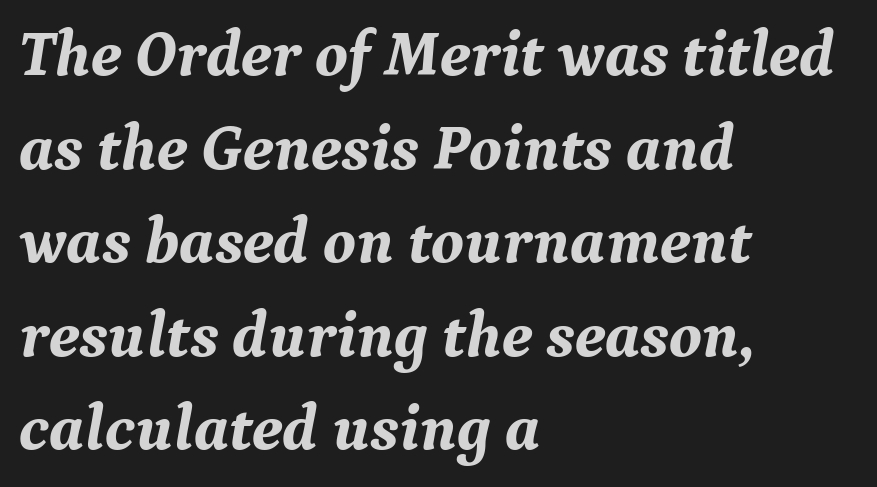
{"serif": "yes", "italic": "yes", "lean": "right", "slant_degrees": 9, "bold": "yes", "weight": "bold", "width": "normal", "stroke_contrast": "medium", "x_height": "medium", "monospaced": "no", "underline": "no", "align": "left", "line_spacing": "normal", "line_spacing_ratio": 1.44, "letter_spacing": "normal", "letter_spacing_em": 0.0, "glyph_px": 65}
